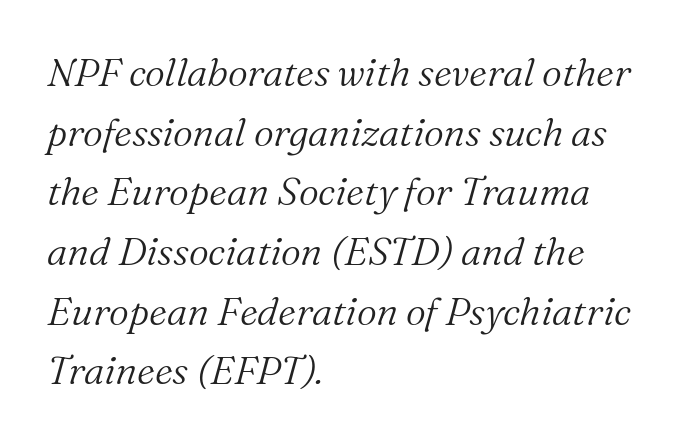
Q: Is the text bold? A: No.
Q: Is the text italic (slanted)? A: Yes, it leans right by about 16 degrees.
Q: Is the typeface a serif or a sans-serif typeface? A: Serif.
Q: Is the text underlined? A: No.
Q: How is the paragraph aligned? A: Left-aligned.
Q: Is the spacing between letters normal or unusually wide? A: Normal.
Q: Is the spacing between lines tight, normal or loose? A: Normal.
Q: Width (condensed, normal, or wide)? A: Normal.
Q: Stroke contrast? A: Medium.
Q: x-height? A: Medium.
Q: Monospaced? A: No.
